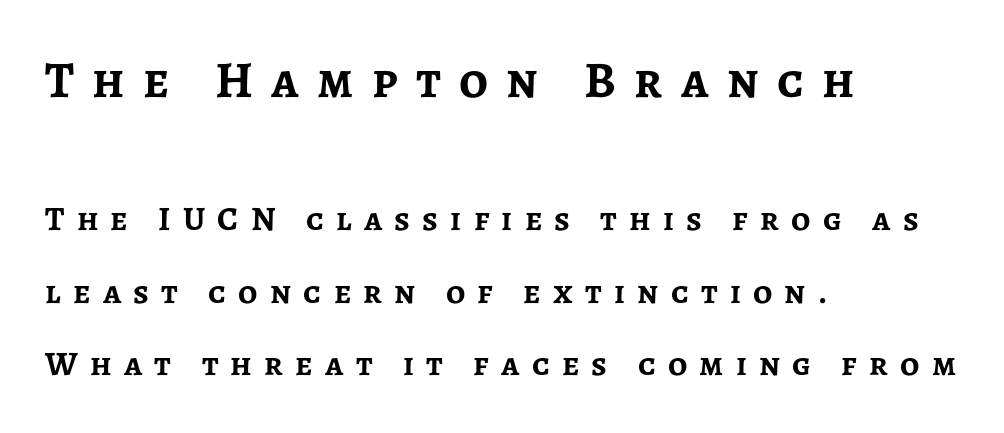
Q: Is the text bold? A: Yes.
Q: Is the text italic (slanted)? A: No, it is upright.
Q: Is the typeface a serif or a sans-serif typeface? A: Sans-serif.
Q: Is the text underlined? A: No.
Q: How is the paragraph aligned? A: Left-aligned.
Q: Is the spacing between letters normal or unusually wide? A: Unusually wide.
Q: Is the spacing between lines tight, normal or loose? A: Loose.
Q: Which block of text is set in a larger size, the first (top) or the second (bottom)? A: The first (top) one.
Q: Width (condensed, normal, or wide)? A: Normal.
Q: Stroke contrast? A: Low.
Q: x-height? A: Medium.
Q: Monospaced? A: No.
